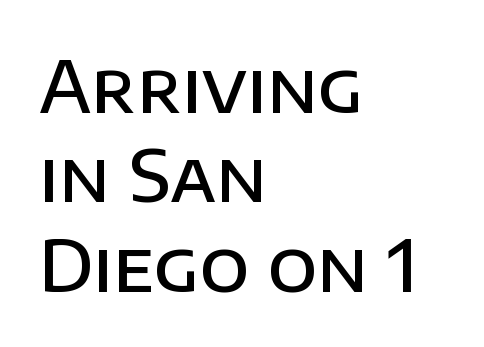
{"serif": "no", "italic": "no", "bold": "semi", "weight": "semibold", "width": "normal", "stroke_contrast": "low", "x_height": "large", "monospaced": "no", "underline": "no", "align": "left", "line_spacing": "normal", "line_spacing_ratio": 1.26, "letter_spacing": "normal", "letter_spacing_em": 0.0, "glyph_px": 71}
